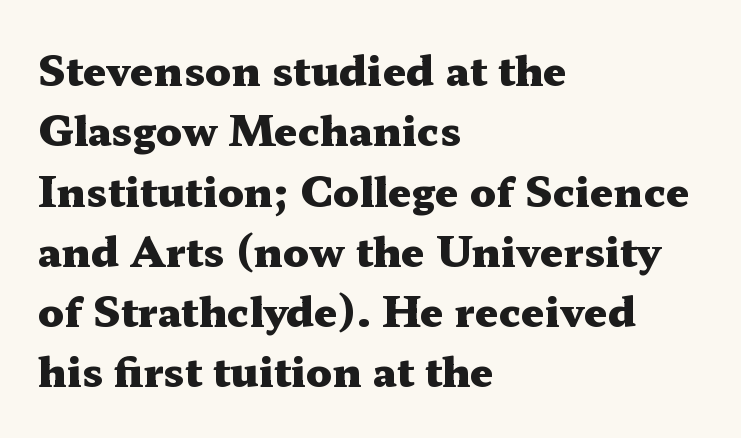
The image shows 41 px heavy, wide serif type, upright; set left-aligned, normal line spacing (1.47x), normal letter spacing, not underlined; medium stroke contrast and a medium x-height.
